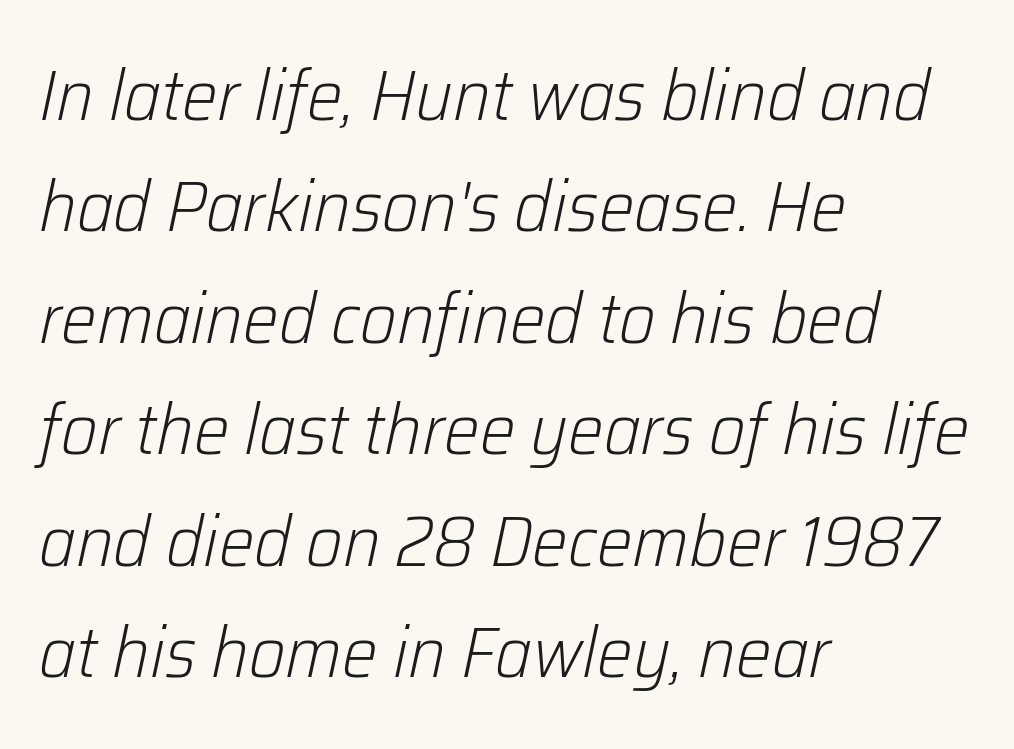
The image shows 71 px light type, italic (leaning right); set left-aligned, normal line spacing (1.57x), normal letter spacing, not underlined; low stroke contrast and a medium x-height.
